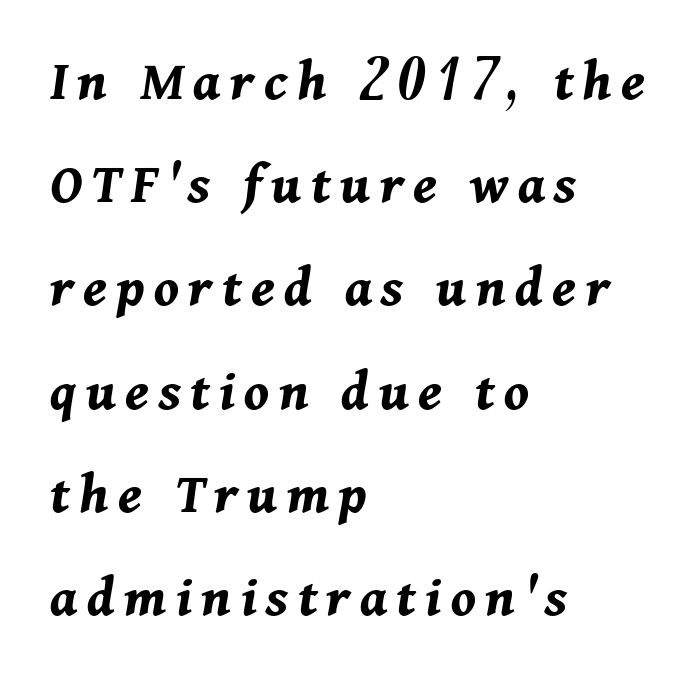
Q: Is the text bold? A: Yes.
Q: Is the text italic (slanted)? A: Yes, it leans right by about 11 degrees.
Q: Is the text underlined? A: No.
Q: How is the paragraph aligned? A: Left-aligned.
Q: Width (condensed, normal, or wide)? A: Normal.
Q: Stroke contrast? A: Medium.
Q: x-height? A: Medium.
Q: Monospaced? A: No.
